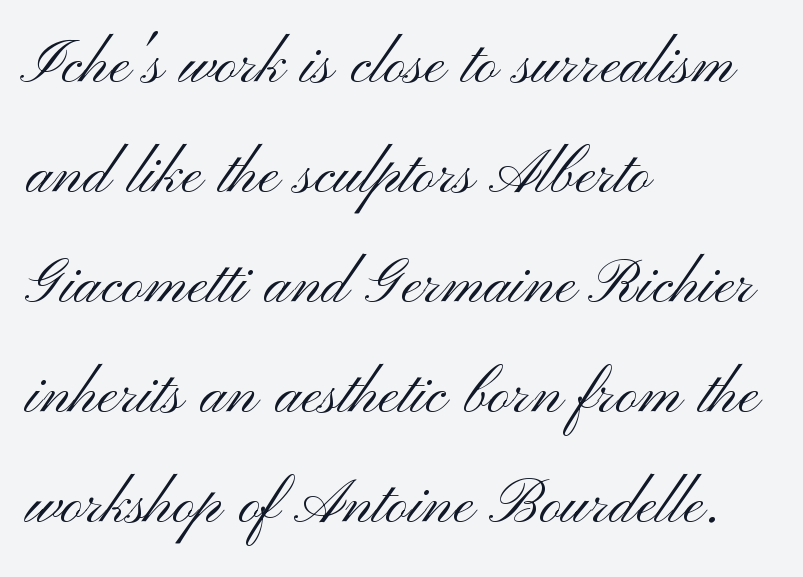
{"serif": "no", "bold": "no", "weight": "light", "width": "wide", "stroke_contrast": "medium", "x_height": "small", "monospaced": "no", "underline": "no", "align": "left", "line_spacing": "normal", "line_spacing_ratio": 1.43, "letter_spacing": "normal", "letter_spacing_em": 0.0, "glyph_px": 77}
